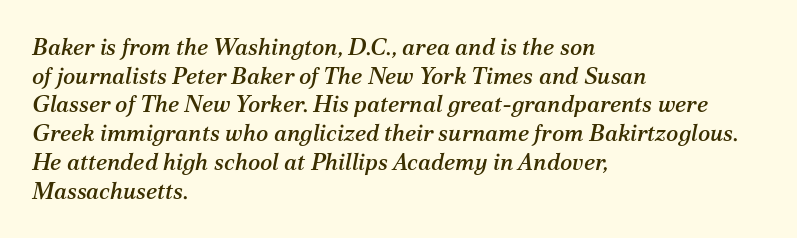
Horizontal alignment here is leftward, the default for most running prose. The strip under each line holds only bare page. A typesetter would mark this as italic. Regarding leading, the lines here are spaced in the standard way.
